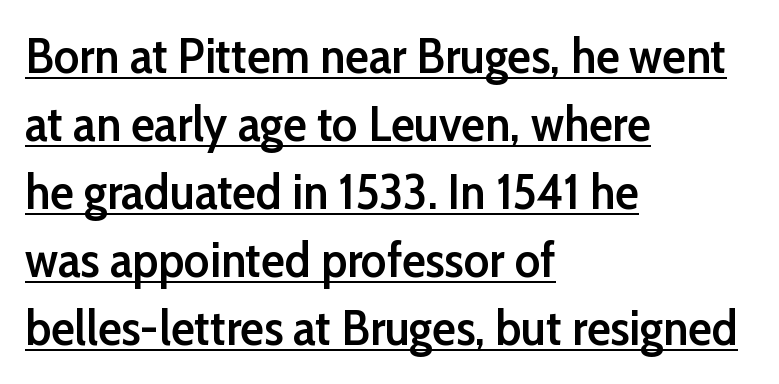
The image shows 49 px semibold sans-serif type, upright; set left-aligned, normal line spacing (1.39x), normal letter spacing, underlined; low stroke contrast and a medium x-height.
